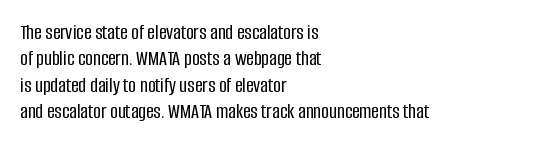
The image shows 21 px text type, upright; set left-aligned, normal line spacing (1.26x), normal letter spacing, not underlined.
